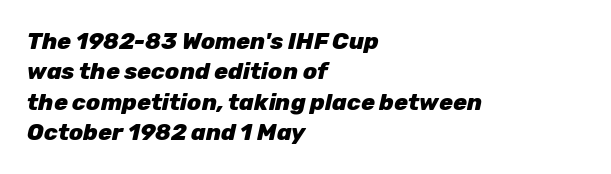
Q: Is the text bold? A: Yes.
Q: Is the text italic (slanted)? A: Yes, it leans right by about 12 degrees.
Q: Is the text underlined? A: No.
Q: How is the paragraph aligned? A: Left-aligned.
Q: Is the spacing between letters normal or unusually wide? A: Normal.
Q: Is the spacing between lines tight, normal or loose? A: Normal.
